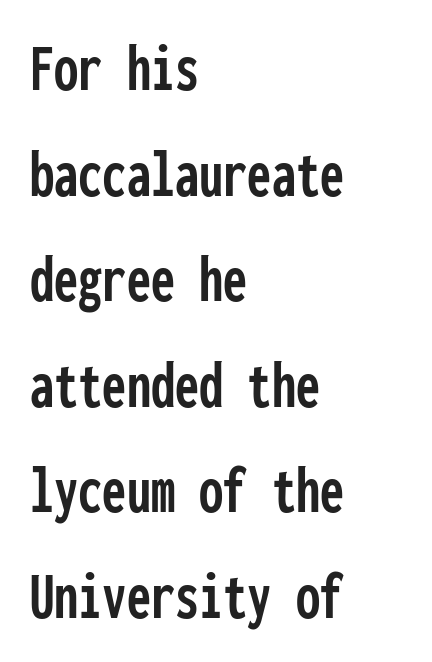
Q: Is the text italic (slanted)? A: No, it is upright.
Q: Is the typeface a serif or a sans-serif typeface? A: Sans-serif.
Q: Is the text underlined? A: No.
Q: How is the paragraph aligned? A: Left-aligned.
Q: Is the spacing between letters normal or unusually wide? A: Normal.
Q: Is the spacing between lines tight, normal or loose? A: Normal.
Q: Width (condensed, normal, or wide)? A: Condensed.
Q: Stroke contrast? A: Low.
Q: x-height? A: Medium.
Q: Monospaced? A: Yes.
